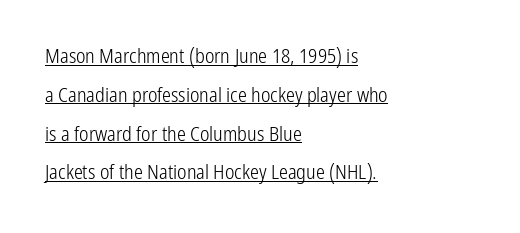
Check the space under the baseline: a stroke is drawn there. The face looks like a standard text weight, possibly lighter. Line starts are locked; line ends wander. The lettering stays uniformly vertical, giving the passage a roman look.
